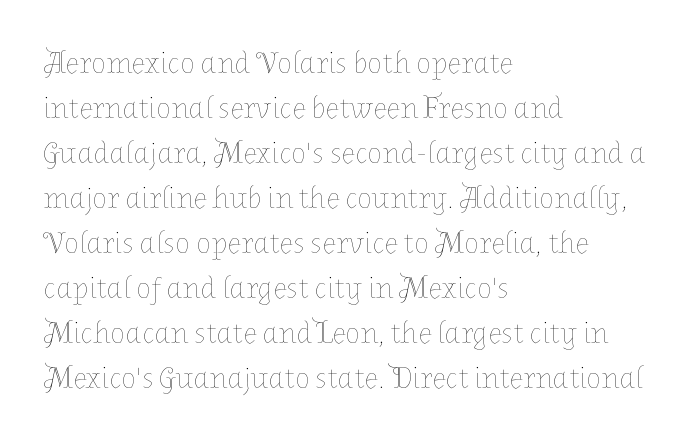
Q: Is the text bold? A: No.
Q: Is the text italic (slanted)? A: No, it is upright.
Q: Is the text underlined? A: No.
Q: How is the paragraph aligned? A: Left-aligned.
Q: Is the spacing between letters normal or unusually wide? A: Normal.
Q: Is the spacing between lines tight, normal or loose? A: Normal.
Q: Width (condensed, normal, or wide)? A: Normal.
Q: Stroke contrast? A: Low.
Q: x-height? A: Medium.
Q: Monospaced? A: No.
